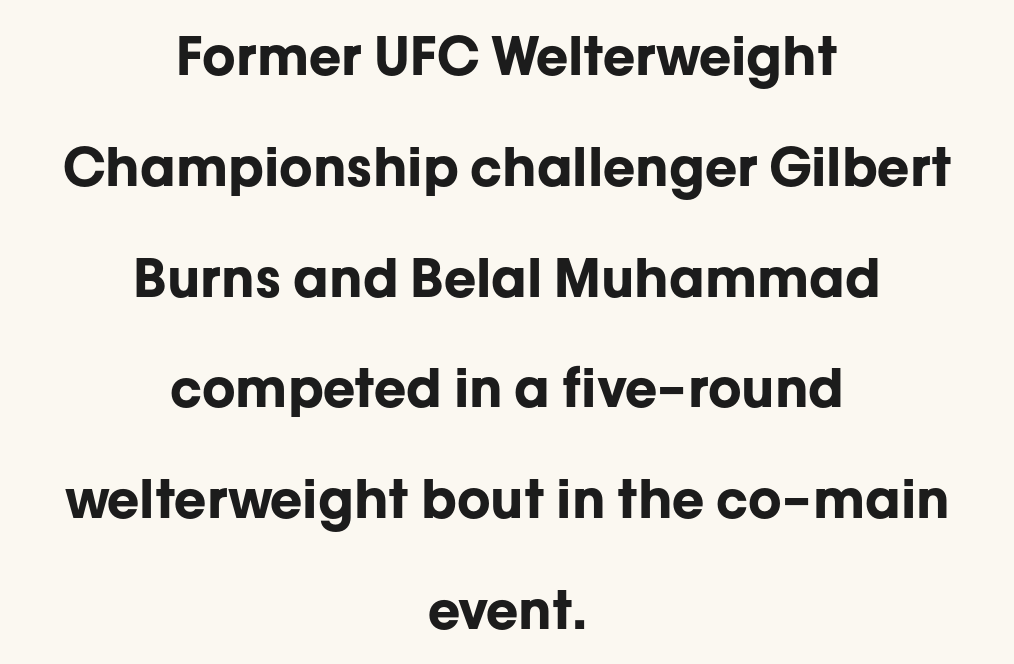
Q: Is the text bold? A: Yes.
Q: Is the text italic (slanted)? A: No, it is upright.
Q: Is the typeface a serif or a sans-serif typeface? A: Sans-serif.
Q: Is the text underlined? A: No.
Q: How is the paragraph aligned? A: Centered.
Q: Is the spacing between letters normal or unusually wide? A: Normal.
Q: Is the spacing between lines tight, normal or loose? A: Loose.
Q: Width (condensed, normal, or wide)? A: Normal.
Q: Stroke contrast? A: Low.
Q: x-height? A: Medium.
Q: Monospaced? A: No.
